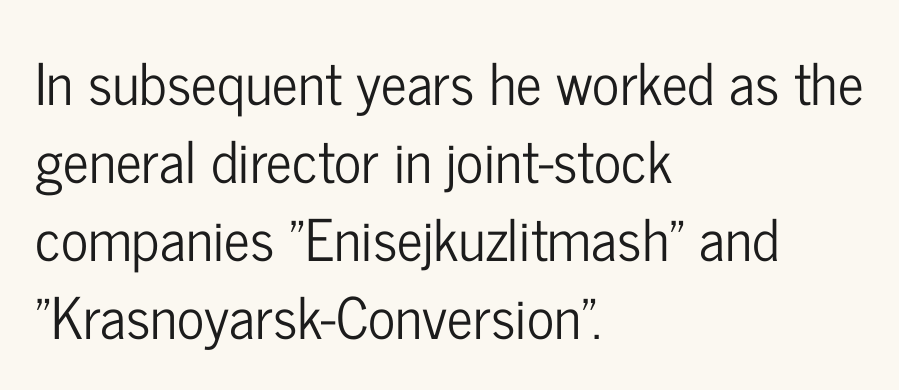
{"serif": "no", "italic": "no", "width": "condensed", "stroke_contrast": "low", "x_height": "medium", "monospaced": "no", "underline": "no", "align": "left", "line_spacing": "normal", "line_spacing_ratio": 1.37, "letter_spacing": "normal", "letter_spacing_em": 0.0, "glyph_px": 57}
